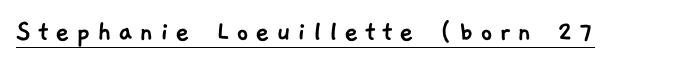
Q: Is the typeface a serif or a sans-serif typeface? A: Sans-serif.
Q: Is the text underlined? A: Yes.
Q: Is the spacing between letters normal or unusually wide? A: Unusually wide.
Q: Width (condensed, normal, or wide)? A: Normal.
Q: Stroke contrast? A: Low.
Q: x-height? A: Medium.
Q: Monospaced? A: No.
